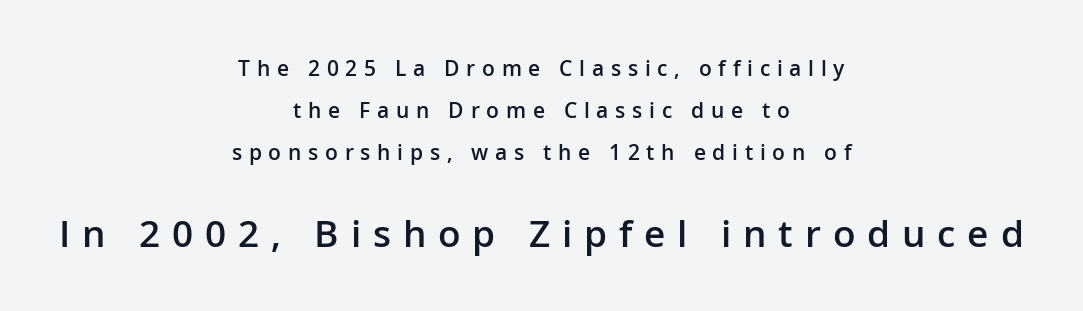
Q: Is the text bold? A: Semi-bold.
Q: Is the text italic (slanted)? A: No, it is upright.
Q: Is the typeface a serif or a sans-serif typeface? A: Sans-serif.
Q: Is the text underlined? A: No.
Q: How is the paragraph aligned? A: Centered.
Q: Is the spacing between letters normal or unusually wide? A: Unusually wide.
Q: Is the spacing between lines tight, normal or loose? A: Loose.
Q: Which block of text is set in a larger size, the first (top) or the second (bottom)? A: The second (bottom) one.
Q: Width (condensed, normal, or wide)? A: Normal.
Q: Stroke contrast? A: Low.
Q: x-height? A: Medium.
Q: Monospaced? A: No.
